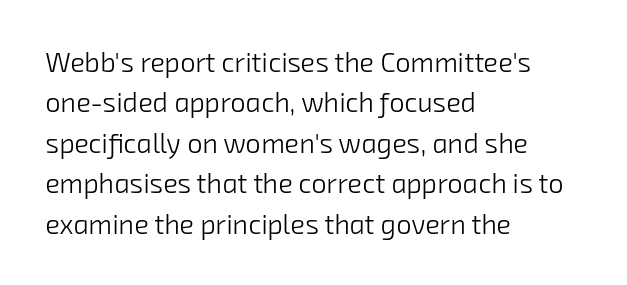
{"bold": "no", "underline": "no", "align": "left", "line_spacing": "normal", "line_spacing_ratio": 1.5, "letter_spacing": "normal", "letter_spacing_em": 0.0, "glyph_px": 27}
